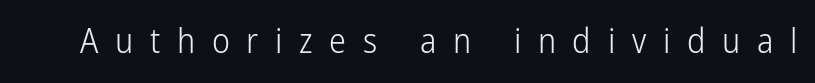
Q: Is the text bold? A: No.
Q: Is the text italic (slanted)? A: No, it is upright.
Q: Is the typeface a serif or a sans-serif typeface? A: Sans-serif.
Q: Is the text underlined? A: No.
Q: Is the spacing between letters normal or unusually wide? A: Unusually wide.
Q: Width (condensed, normal, or wide)? A: Condensed.
Q: Stroke contrast? A: Low.
Q: x-height? A: Medium.
Q: Monospaced? A: No.
